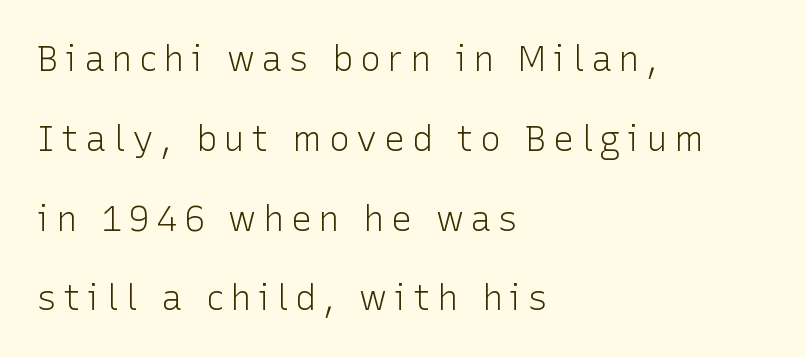
Do the characters align in a grid? No, the font is proportional. Lines of text with bare space underneath. Stroke terminals: plain, sans-serif. The font is comparable to plain body text, perhaps lighter. This sample uses an upright cut, with every glyph sitting square on the baseline. Students, observe: this is what heavily led, spacious text looks like.
